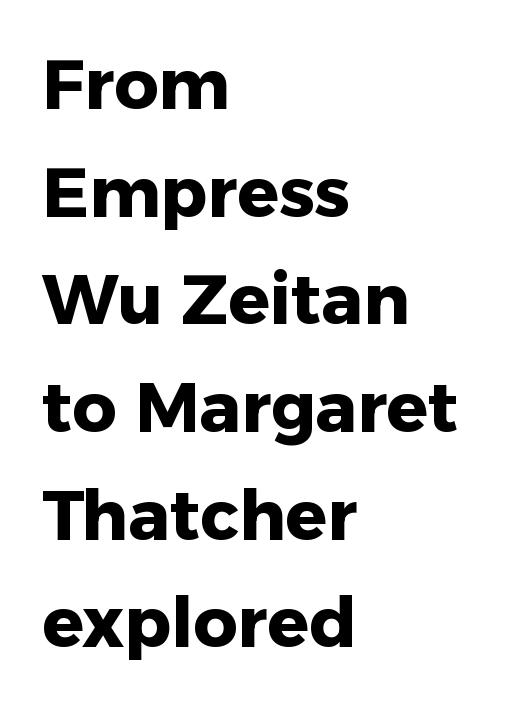
The characters look thick and weighty, a clear bold. Compared with typical paragraphs, the rows here are spaced about the same. Look at the bottom of the vertical strokes: they stop flat, with no serifs. Compared with a centered layout, this one pins lines to the left instead. Unmarked baselines from the first word to the last. Characters remain perfectly vertical along every line.
